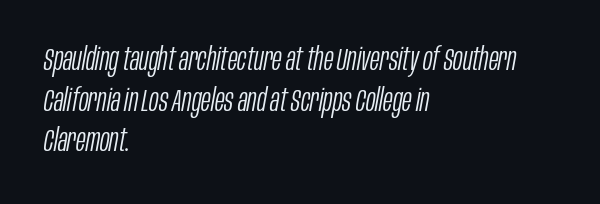
Q: Is the text bold? A: No.
Q: Is the text italic (slanted)? A: Yes, it leans right by about 10 degrees.
Q: Is the text underlined? A: No.
Q: How is the paragraph aligned? A: Left-aligned.
Q: Is the spacing between letters normal or unusually wide? A: Normal.
Q: Is the spacing between lines tight, normal or loose? A: Normal.
Q: Width (condensed, normal, or wide)? A: Condensed.
Q: Stroke contrast? A: Low.
Q: x-height? A: Large.
Q: Monospaced? A: No.
